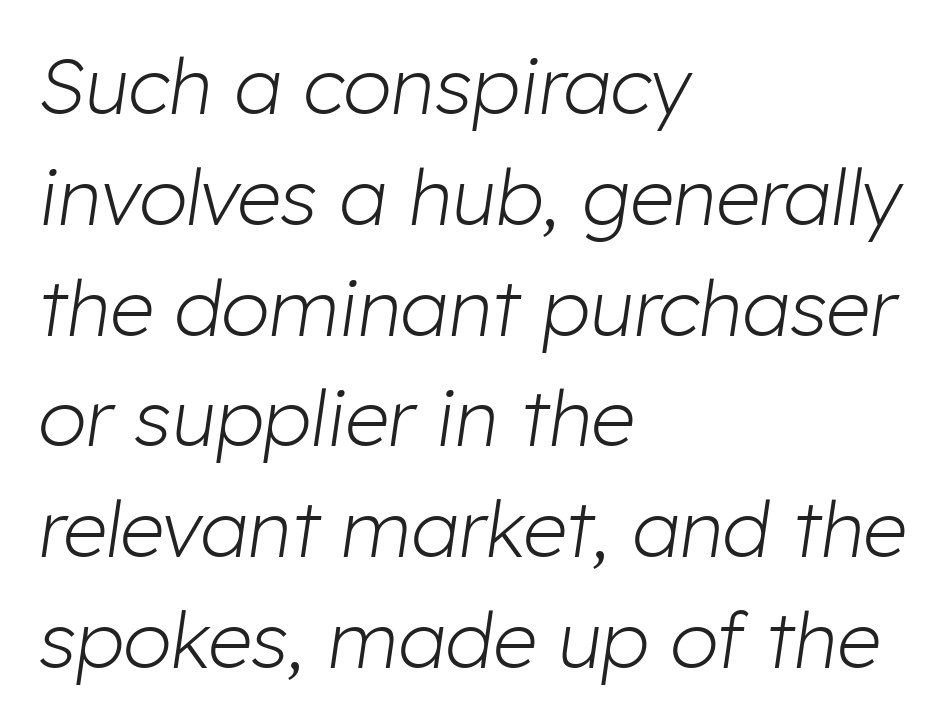
These lines are set flush left with a ragged right edge. The line texture is even and compact thanks to regular tracking. Whoever set this chose a conventional vertical rhythm. The letters advance in unequal steps, a hallmark of proportional type. A quiet, ordinary-to-light weight characterises the typeface.
